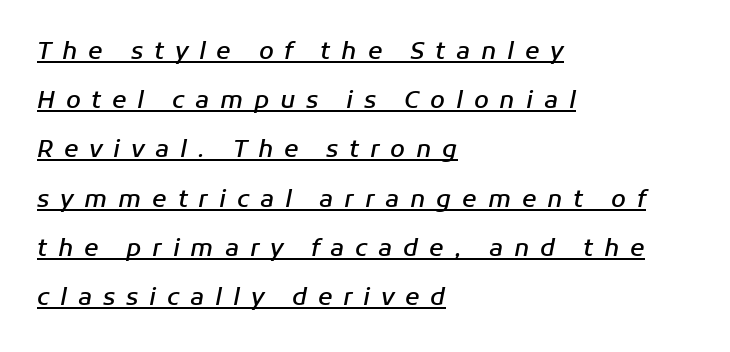
The image shows 24 px text type, italic (leaning right); set left-aligned, loose line spacing (2.05x), unusually wide letter spacing (+0.45 em), underlined.
